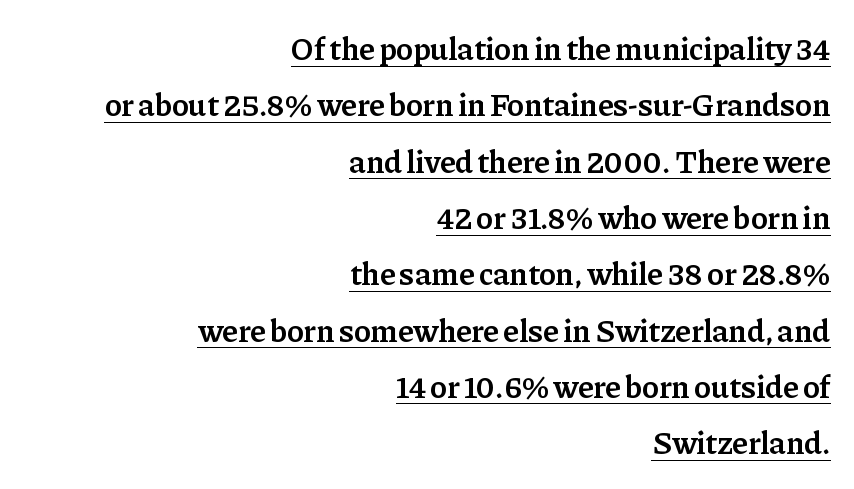
The image shows 32 px semibold serif type, upright; set right-aligned, line spacing 1.76x, normal letter spacing, underlined; low stroke contrast and a medium x-height.
